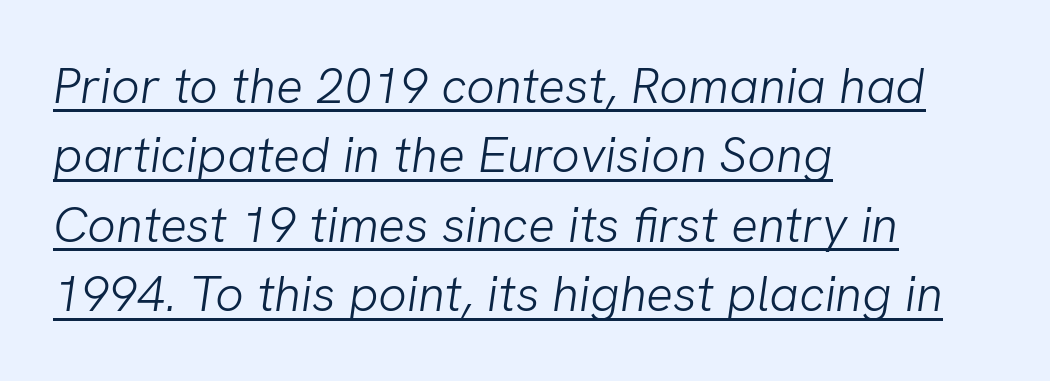
{"serif": "no", "bold": "no", "weight": "light", "width": "normal", "stroke_contrast": "low", "x_height": "medium", "monospaced": "no", "underline": "yes", "align": "left", "line_spacing": "normal", "line_spacing_ratio": 1.39, "letter_spacing": "normal", "letter_spacing_em": 0.0, "glyph_px": 50}
